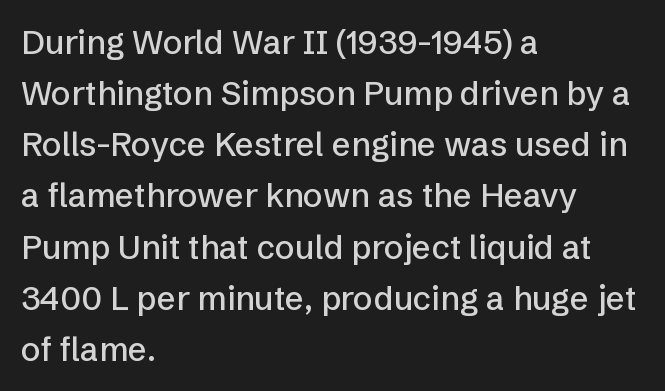
The image shows 33 px sans-serif type, upright; set left-aligned, normal line spacing (1.55x), normal letter spacing, not underlined; low stroke contrast and a medium x-height.
